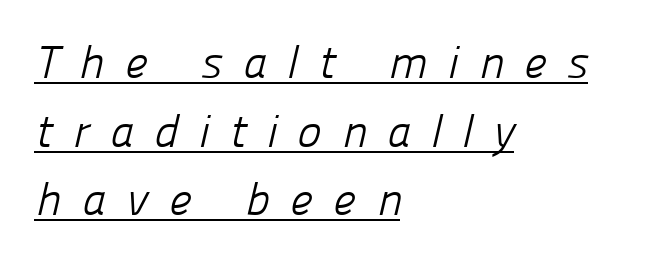
The image shows 46 px light sans-serif type; set left-aligned, normal line spacing (1.49x), unusually wide letter spacing (+0.44 em), underlined; low stroke contrast and a medium x-height.
